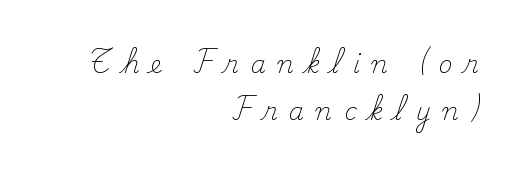
The tracking jumps out immediately: characters are airy and widely separated. The area under the type is left untouched. This is not heavy type; no bold has been used. This sample is right-justified, so line beginnings fall wherever the words allow.
